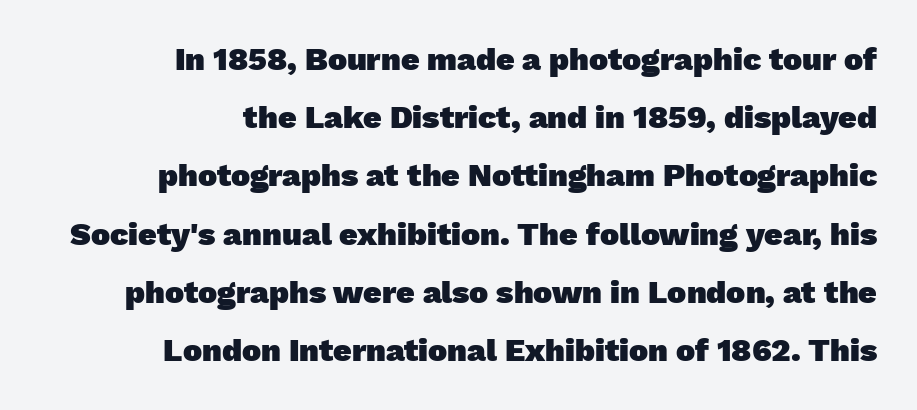
Tracking value appears to be zero — textbook default spacing. Quick note: underline off. The face used here is a sans, in the tradition of grotesques and geometrics. Visually the block forms a straight wall on the right and a jagged coastline on the left. Every letter is thick-stroked: bold, no question.
